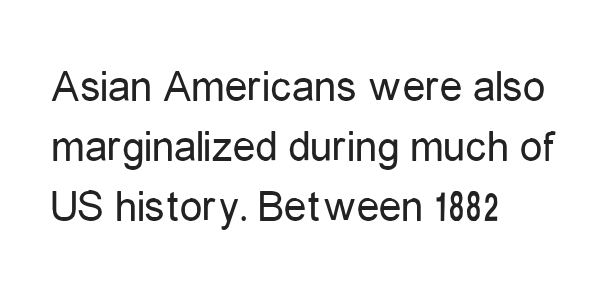
This sample has the flowing, uneven cadence of proportional lettering. The lines in this sample share a left origin and differ only in where they stop. Vertical spacing — default. Caption: standard tracking, unaltered. Note: no serifs on the glyphs. The weight would be labelled regular, book, light, or lighter still.
